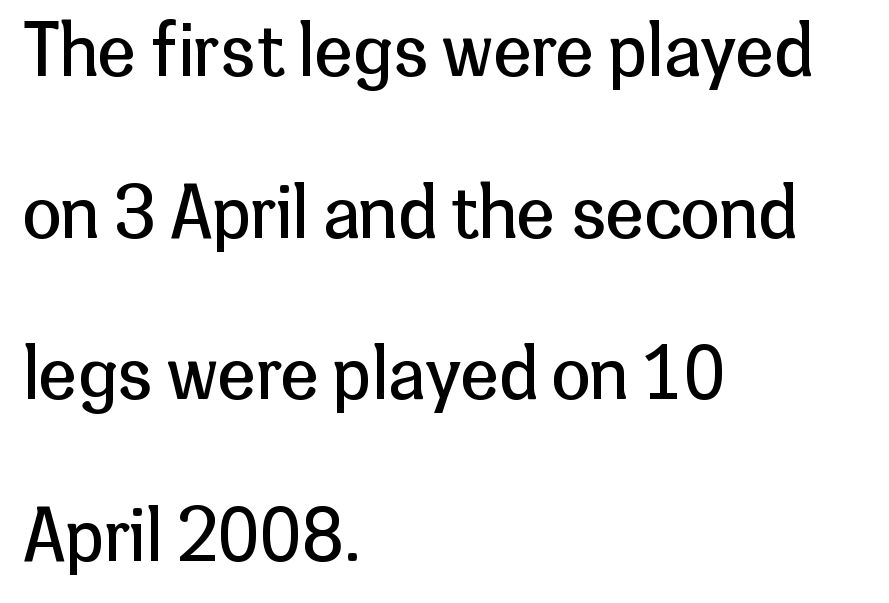
Q: Is the text bold? A: No.
Q: Is the text italic (slanted)? A: No, it is upright.
Q: Is the typeface a serif or a sans-serif typeface? A: Sans-serif.
Q: Is the text underlined? A: No.
Q: How is the paragraph aligned? A: Left-aligned.
Q: Is the spacing between letters normal or unusually wide? A: Normal.
Q: Is the spacing between lines tight, normal or loose? A: Loose.
Q: Width (condensed, normal, or wide)? A: Normal.
Q: Stroke contrast? A: Low.
Q: x-height? A: Medium.
Q: Monospaced? A: No.
